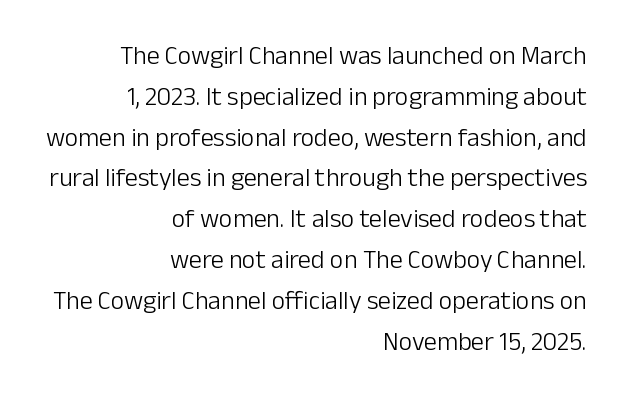
Q: Is the text bold? A: No.
Q: Is the text italic (slanted)? A: No, it is upright.
Q: Is the text underlined? A: No.
Q: How is the paragraph aligned? A: Right-aligned.
Q: Is the spacing between letters normal or unusually wide? A: Normal.
Q: Is the spacing between lines tight, normal or loose? A: Normal.
